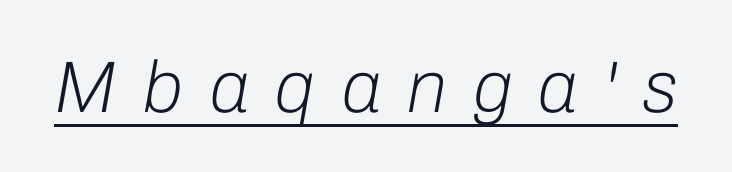
Looks like someone drew a line under every word here. Each letter keeps its own natural width here, so spacing adapts to shape. The letterforms stand isolated, each surrounded by extra space. The typography opts for an oblique posture over an upright one. Each stroke keeps to a modest, everyday thickness or less.
